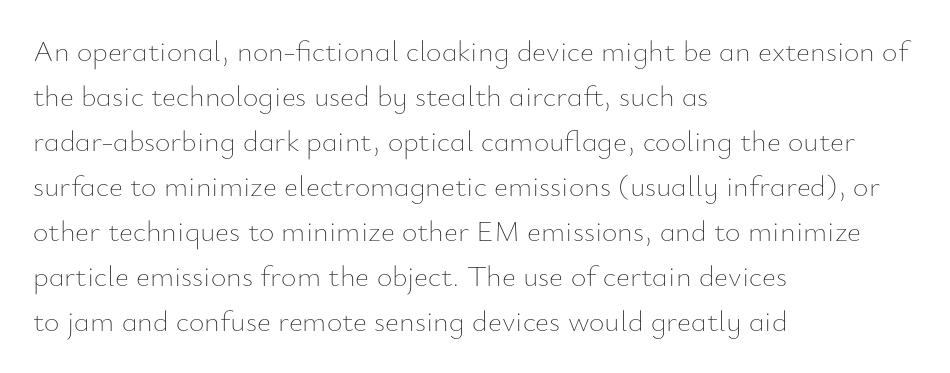
{"italic": "no", "bold": "no", "weight": "thin", "width": "normal", "stroke_contrast": "low", "x_height": "small", "monospaced": "no", "underline": "no", "align": "left", "line_spacing": "normal", "line_spacing_ratio": 1.5, "letter_spacing": "normal", "letter_spacing_em": 0.0, "glyph_px": 30}
